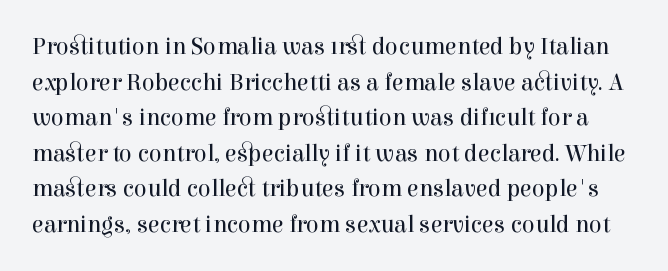
{"italic": "no", "bold": "no", "underline": "no", "line_spacing": "normal", "line_spacing_ratio": 1.48, "letter_spacing": "normal", "letter_spacing_em": 0.0, "glyph_px": 24}
